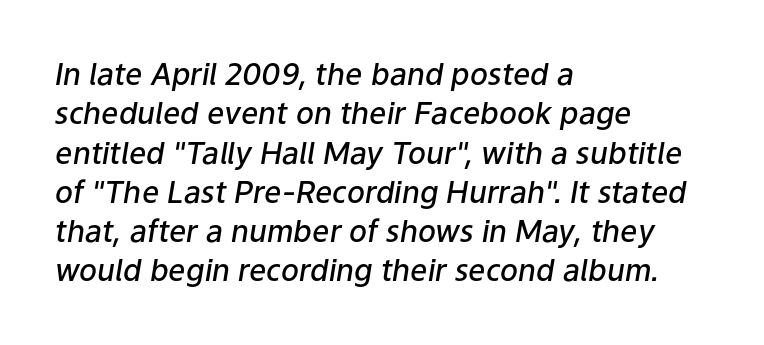
{"italic": "yes", "lean": "right", "slant_degrees": 9, "bold": "semi", "weight": "semibold", "width": "normal", "stroke_contrast": "low", "x_height": "medium", "monospaced": "no", "underline": "no", "align": "left", "line_spacing": "normal", "line_spacing_ratio": 1.31, "letter_spacing": "normal", "letter_spacing_em": 0.0, "glyph_px": 30}
